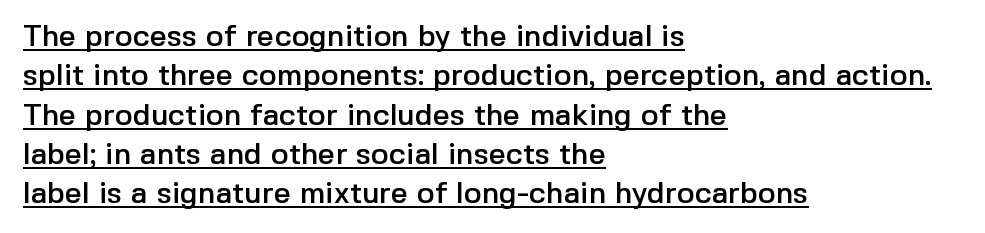
Observe the absence of serifs on each vertical stroke in this sample. The passage shown stacks its lines at a standard gap. The typesetter has applied underlining to the passage shown. Students, note that the glyphs here touch the page at normal intervals. The letters advance in unequal steps, a hallmark of proportional type.
